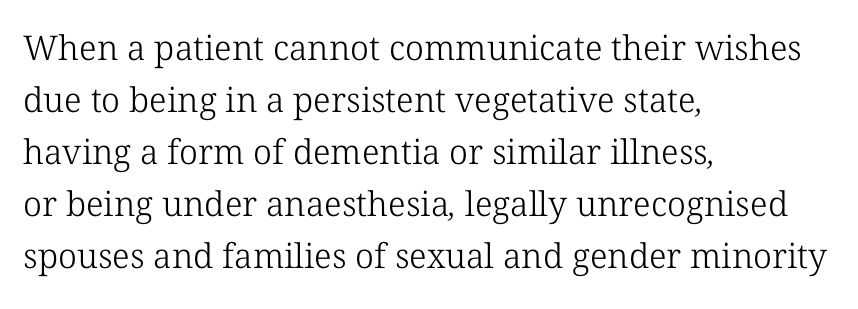
The weight tops out at a normal text grade. The face used here is proportionally spaced, like ordinary book or web type. The face used here is rendered with its standard letterfit. Descenders hang freely into open space. Vertically, the passage feels balanced, rows spaced as you'd expect.
